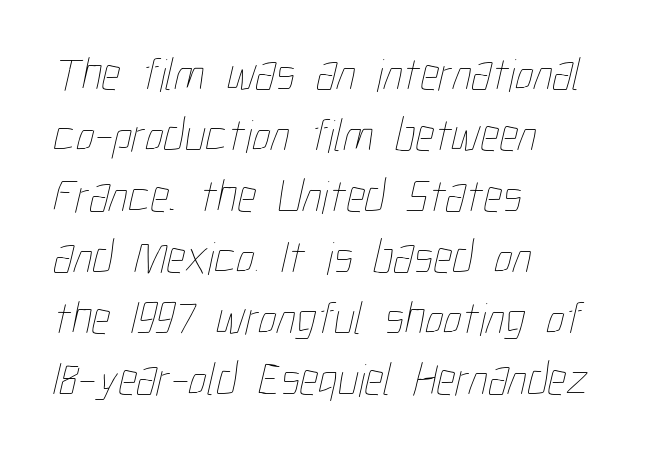
The image shows 47 px thin, condensed type; set left-aligned, normal line spacing (1.3x), normal letter spacing, not underlined; low stroke contrast and a medium x-height.
